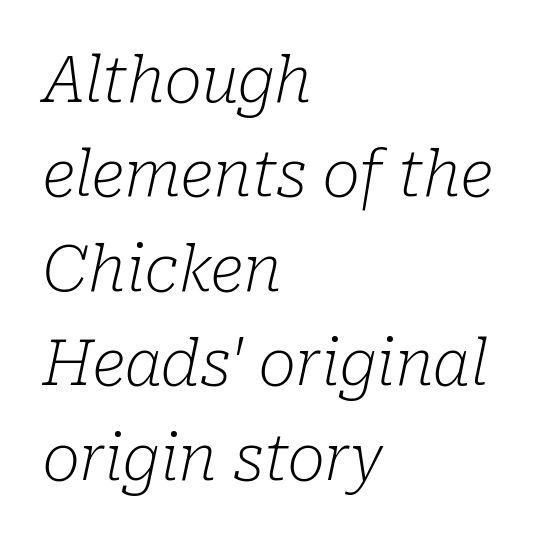
A clean baseline with only descenders dipping below it. The lines sit at an ordinary, default distance from one another. Do the characters align in a grid? No, the font is proportional. Rendered with sloped, italic letterforms. A classic flush-left, rag-right setting is used for this passage. Nothing heavy about these letters — not bold at all.
